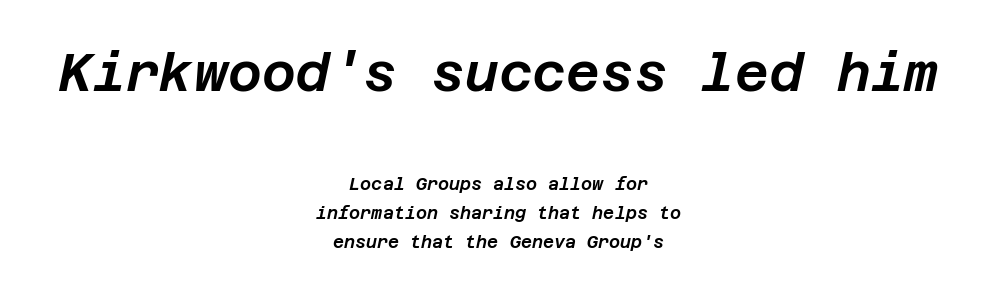
{"italic": "yes", "lean": "right", "slant_degrees": 12, "width": "normal", "stroke_contrast": "low", "x_height": "large", "underline": "no", "align": "center", "line_spacing_ratio": 1.73, "letter_spacing": "normal", "letter_spacing_em": 0.0, "larger_block": "first", "size_ratio": 3.06, "glyph_px": 52}
